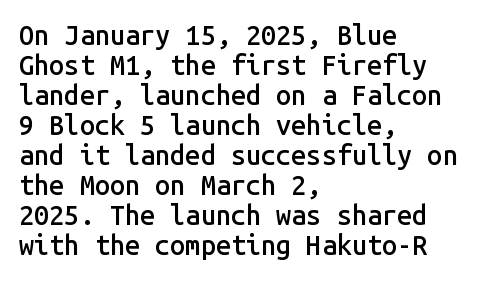
{"italic": "no", "bold": "semi", "underline": "no", "align": "left", "line_spacing": "tight", "line_spacing_ratio": 1.11, "letter_spacing": "normal", "letter_spacing_em": 0.0, "glyph_px": 27}
